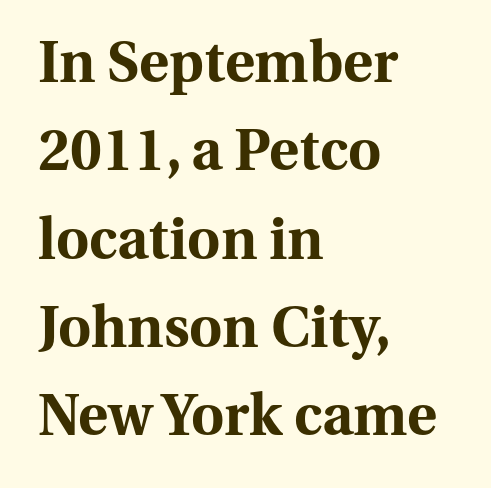
What kind of face is this? One with serifs. The lettering stays uniformly vertical, giving the passage a roman look. Between one letter and the next there's only the usual sliver of space. Horizontal alignment here is leftward, the default for most running prose.
